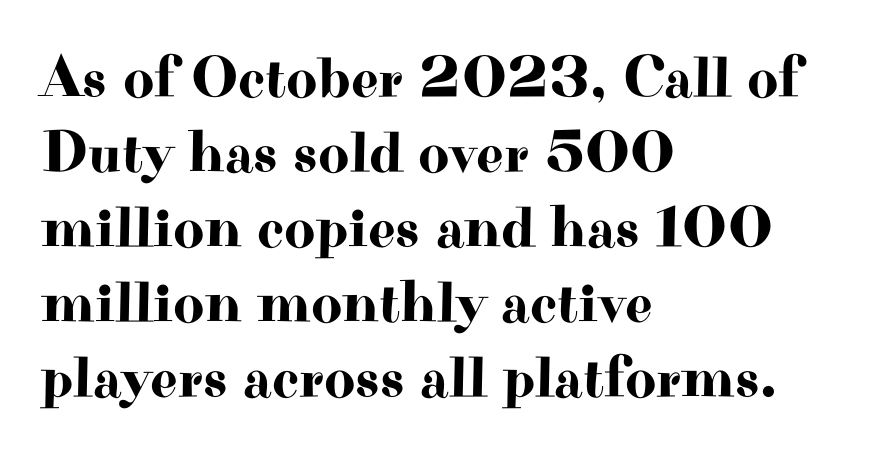
{"serif": "yes", "italic": "no", "width": "wide", "stroke_contrast": "high", "x_height": "small", "monospaced": "no", "underline": "no", "align": "left", "line_spacing": "normal", "line_spacing_ratio": 1.25, "letter_spacing": "normal", "letter_spacing_em": 0.0, "glyph_px": 60}
